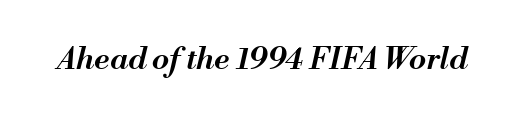
A bit beefed up — I'd call it semibold rather than bold. The line texture is even and compact thanks to regular tracking. It's the slanting kind of type. A clean baseline with only descenders dipping below it. Here the designer chose a conventional face with non-uniform glyph widths.
